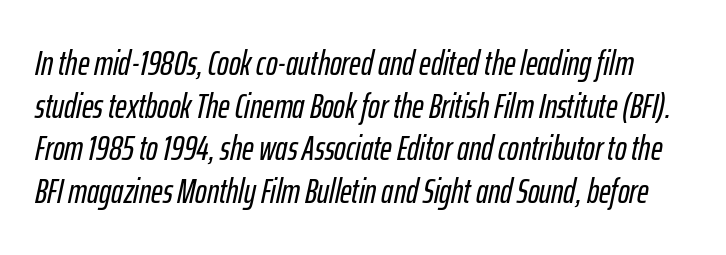
Q: Is the text italic (slanted)? A: Yes, it leans right by about 12 degrees.
Q: Is the text underlined? A: No.
Q: Is the spacing between letters normal or unusually wide? A: Normal.
Q: Width (condensed, normal, or wide)? A: Condensed.
Q: Stroke contrast? A: Low.
Q: x-height? A: Medium.
Q: Monospaced? A: No.
